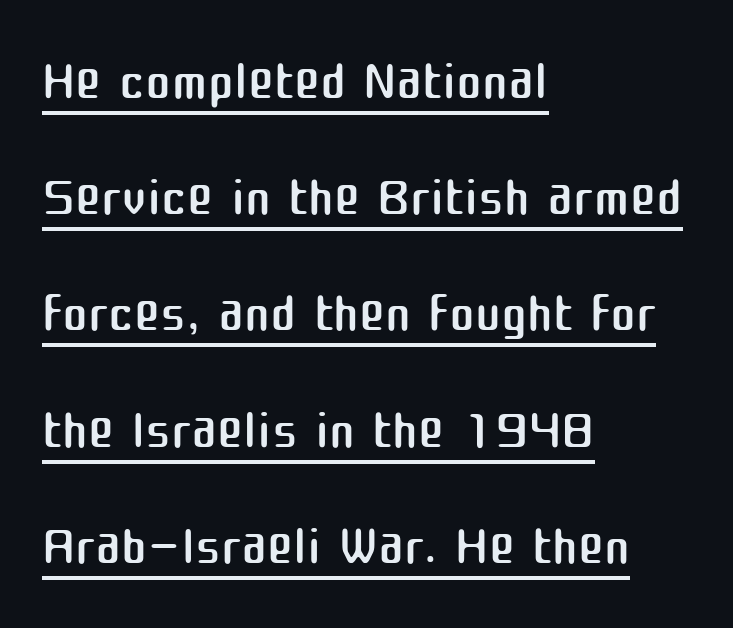
Q: Is the text bold? A: No.
Q: Is the text italic (slanted)? A: No, it is upright.
Q: Is the typeface a serif or a sans-serif typeface? A: Sans-serif.
Q: Is the text underlined? A: Yes.
Q: How is the paragraph aligned? A: Left-aligned.
Q: Is the spacing between letters normal or unusually wide? A: Normal.
Q: Is the spacing between lines tight, normal or loose? A: Normal.
Q: Width (condensed, normal, or wide)? A: Normal.
Q: Stroke contrast? A: Medium.
Q: x-height? A: Medium.
Q: Monospaced? A: No.
